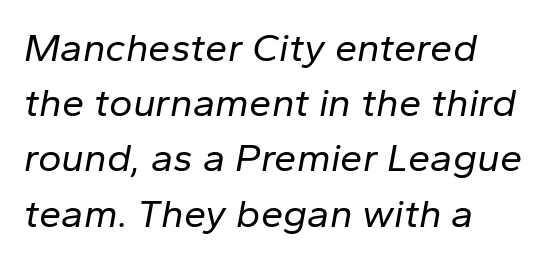
{"italic": "yes", "lean": "right", "slant_degrees": 10, "bold": "no", "weight": "regular", "width": "normal", "stroke_contrast": "low", "x_height": "medium", "monospaced": "no", "underline": "no", "align": "left", "line_spacing": "normal", "line_spacing_ratio": 1.38, "letter_spacing": "normal", "letter_spacing_em": 0.0, "glyph_px": 40}
